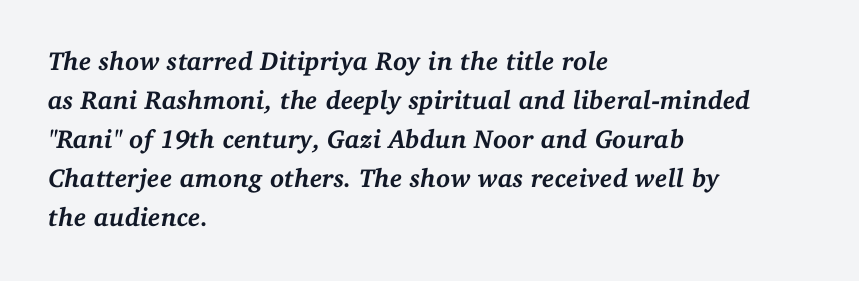
{"italic": "yes", "lean": "right", "slant_degrees": 11, "bold": "yes", "underline": "no", "align": "left", "line_spacing": "normal", "line_spacing_ratio": 1.5, "letter_spacing": "normal", "letter_spacing_em": 0.0, "glyph_px": 26}
